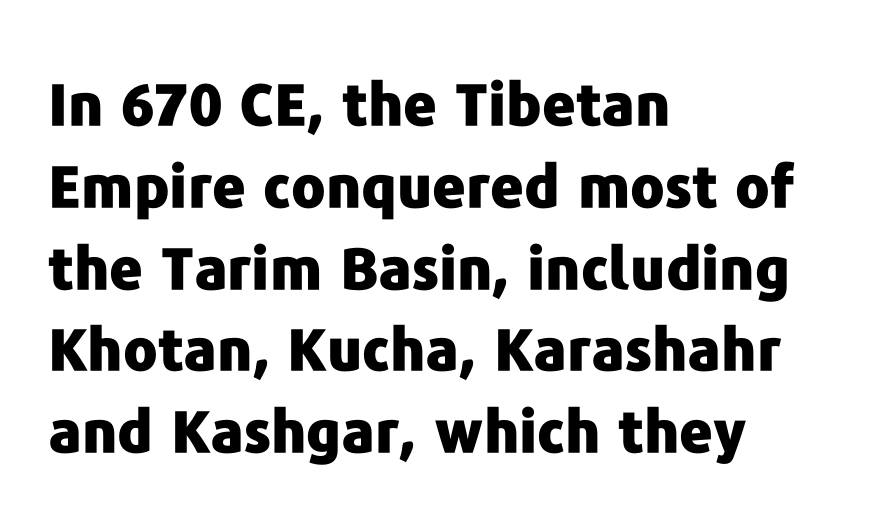
In terms of letterspacing, this is plain default setting. This rendering employs a face without finishing strokes, i.e., a sans-serif. Any mark beneath the type? The region is blank. Looks like regular typesetting: each glyph gets only the width it needs. Look at the stroke-to-counter ratio: heavy, a bold.
